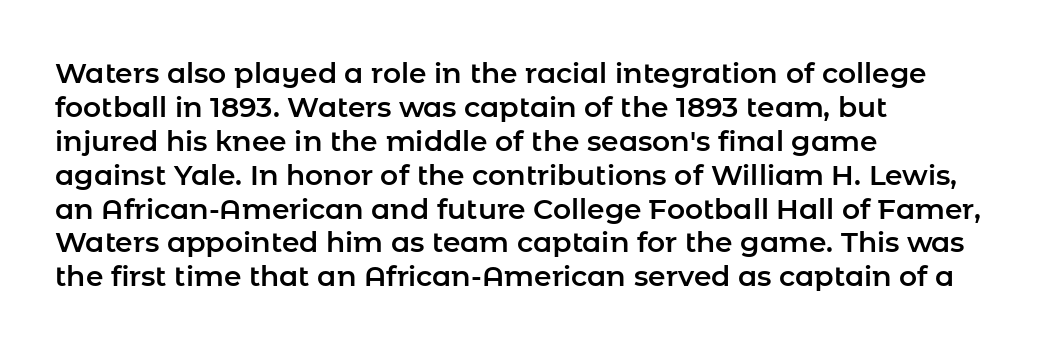
Q: Is the text italic (slanted)? A: No, it is upright.
Q: Is the typeface a serif or a sans-serif typeface? A: Sans-serif.
Q: Is the text underlined? A: No.
Q: How is the paragraph aligned? A: Left-aligned.
Q: Is the spacing between letters normal or unusually wide? A: Normal.
Q: Width (condensed, normal, or wide)? A: Normal.
Q: Stroke contrast? A: Low.
Q: x-height? A: Medium.
Q: Monospaced? A: No.
